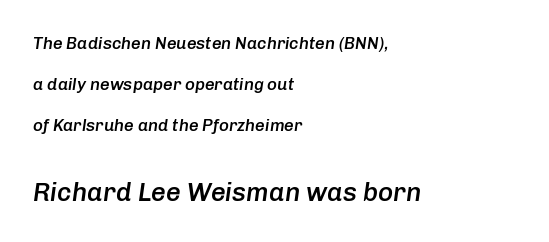
Q: Is the text bold? A: Semi-bold.
Q: Is the text italic (slanted)? A: Yes, it leans right by about 8 degrees.
Q: Is the text underlined? A: No.
Q: How is the paragraph aligned? A: Left-aligned.
Q: Is the spacing between letters normal or unusually wide? A: Normal.
Q: Is the spacing between lines tight, normal or loose? A: Loose.
Q: Which block of text is set in a larger size, the first (top) or the second (bottom)? A: The second (bottom) one.
